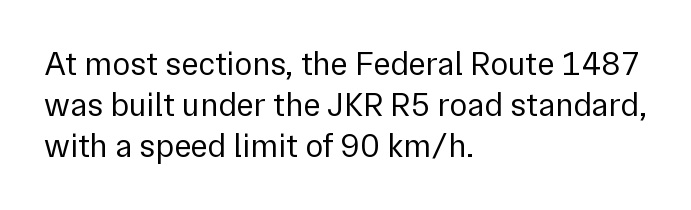
{"serif": "no", "italic": "no", "bold": "no", "weight": "regular", "width": "normal", "x_height": "medium", "monospaced": "no", "underline": "no", "align": "left", "line_spacing": "normal", "line_spacing_ratio": 1.25, "letter_spacing": "normal", "letter_spacing_em": 0.0, "glyph_px": 33}
